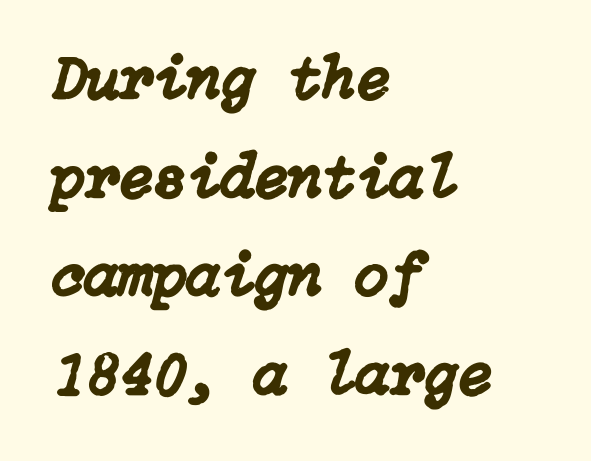
{"italic": "yes", "lean": "right", "slant_degrees": 15, "width": "normal", "stroke_contrast": "low", "x_height": "medium", "underline": "no", "align": "left", "line_spacing": "normal", "line_spacing_ratio": 1.59, "letter_spacing": "normal", "letter_spacing_em": 0.0, "glyph_px": 62}
